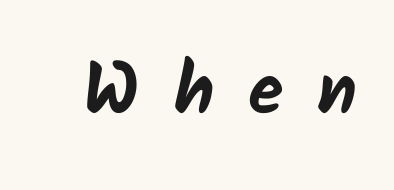
The image shows 72 px bold sans-serif type; set unusually wide letter spacing (+0.47 em), not underlined; low stroke contrast and a medium x-height.
